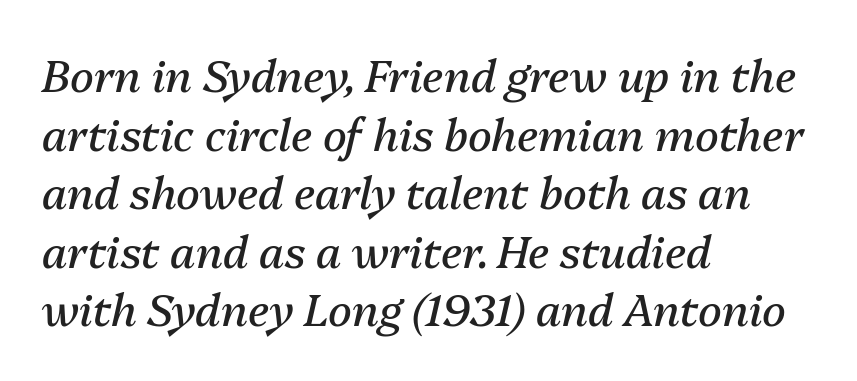
{"italic": "yes", "lean": "right", "slant_degrees": 13, "bold": "no", "weight": "regular", "width": "normal", "stroke_contrast": "medium", "x_height": "medium", "monospaced": "no", "underline": "no", "align": "left", "line_spacing": "normal", "line_spacing_ratio": 1.33, "letter_spacing": "normal", "letter_spacing_em": 0.0, "glyph_px": 44}
